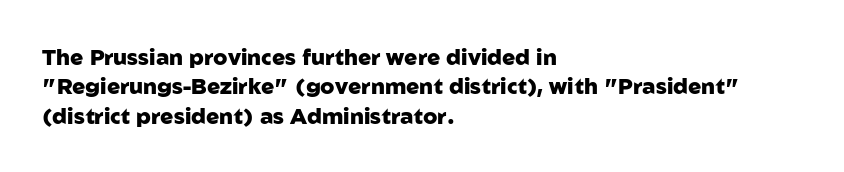
Q: Is the text bold? A: Yes.
Q: Is the text italic (slanted)? A: No, it is upright.
Q: Is the text underlined? A: No.
Q: How is the paragraph aligned? A: Left-aligned.
Q: Is the spacing between letters normal or unusually wide? A: Normal.
Q: Is the spacing between lines tight, normal or loose? A: Normal.
